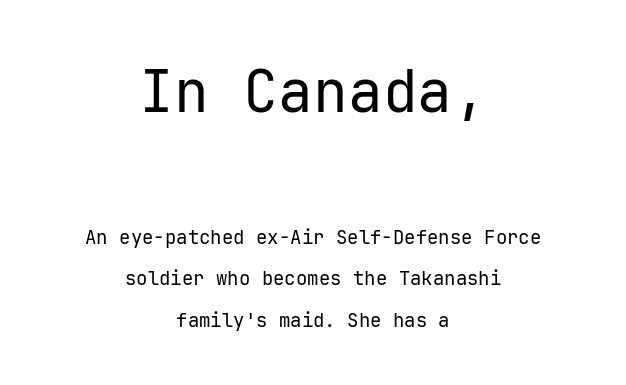
The image shows 58 px regular-weight sans-serif type, upright, monospaced; set centered, loose line spacing (2.17x), normal letter spacing, not underlined; the first (top) block is 3.05x larger; low stroke contrast and a medium x-height.
